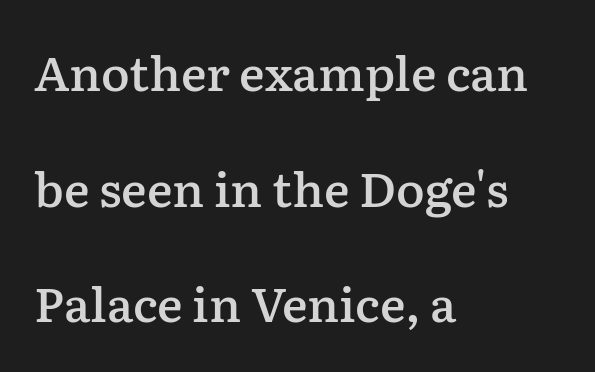
Q: Is the text bold? A: Semi-bold.
Q: Is the text italic (slanted)? A: No, it is upright.
Q: Is the typeface a serif or a sans-serif typeface? A: Serif.
Q: Is the text underlined? A: No.
Q: How is the paragraph aligned? A: Left-aligned.
Q: Is the spacing between letters normal or unusually wide? A: Normal.
Q: Is the spacing between lines tight, normal or loose? A: Loose.
Q: Width (condensed, normal, or wide)? A: Normal.
Q: Stroke contrast? A: Low.
Q: x-height? A: Medium.
Q: Monospaced? A: No.
